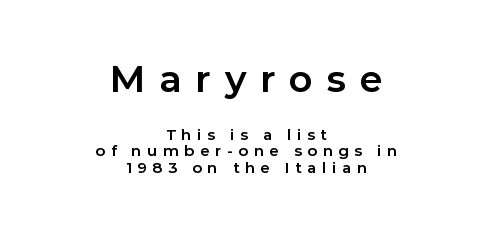
Q: Is the text bold? A: Yes.
Q: Is the text italic (slanted)? A: No, it is upright.
Q: Is the typeface a serif or a sans-serif typeface? A: Sans-serif.
Q: Is the text underlined? A: No.
Q: How is the paragraph aligned? A: Centered.
Q: Is the spacing between letters normal or unusually wide? A: Unusually wide.
Q: Is the spacing between lines tight, normal or loose? A: Tight.
Q: Which block of text is set in a larger size, the first (top) or the second (bottom)? A: The first (top) one.
Q: Width (condensed, normal, or wide)? A: Normal.
Q: Stroke contrast? A: Low.
Q: x-height? A: Medium.
Q: Monospaced? A: No.
